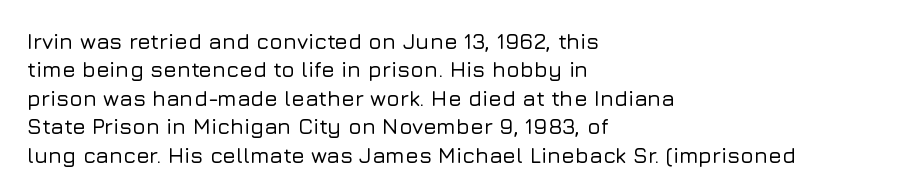
Q: Is the text italic (slanted)? A: No, it is upright.
Q: Is the text underlined? A: No.
Q: How is the paragraph aligned? A: Left-aligned.
Q: Is the spacing between letters normal or unusually wide? A: Normal.
Q: Is the spacing between lines tight, normal or loose? A: Normal.
